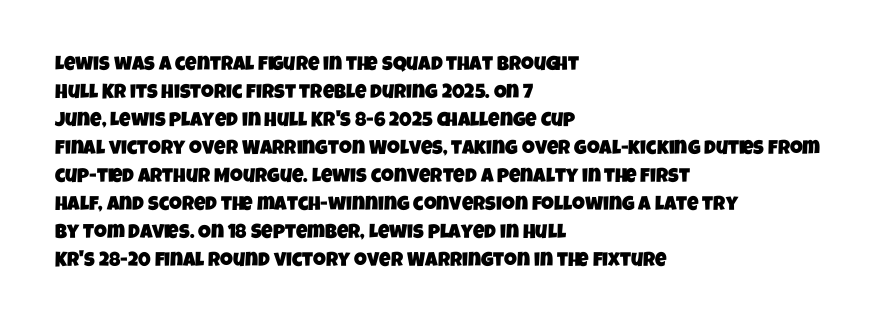
The image shows 20 px text type; set left-aligned, normal line spacing (1.4x), normal letter spacing, not underlined.
